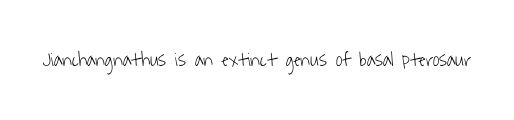
{"bold": "no", "underline": "no", "letter_spacing": "normal", "letter_spacing_em": 0.0, "glyph_px": 20}
